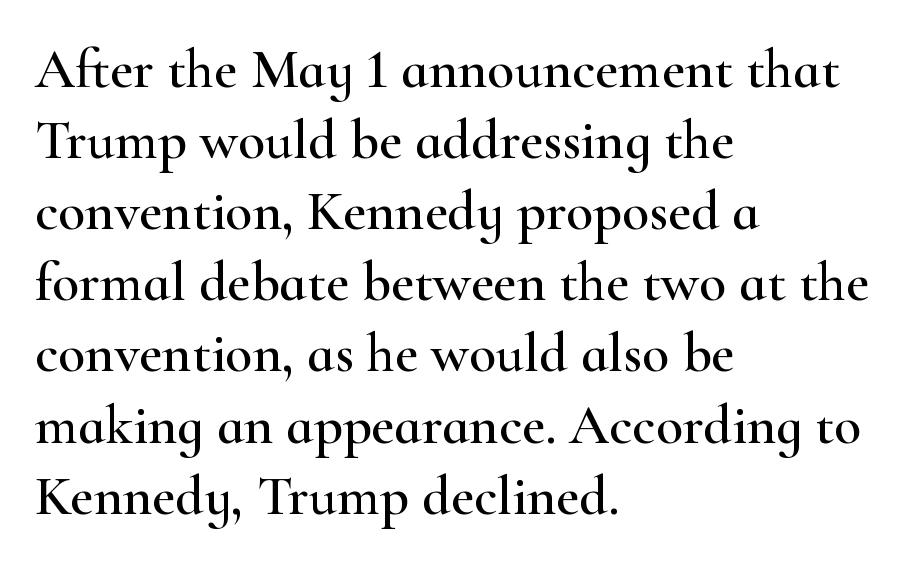
Q: Is the text italic (slanted)? A: No, it is upright.
Q: Is the typeface a serif or a sans-serif typeface? A: Serif.
Q: Is the text underlined? A: No.
Q: How is the paragraph aligned? A: Left-aligned.
Q: Is the spacing between letters normal or unusually wide? A: Normal.
Q: Is the spacing between lines tight, normal or loose? A: Normal.
Q: Width (condensed, normal, or wide)? A: Wide.
Q: Stroke contrast? A: High.
Q: x-height? A: Small.
Q: Monospaced? A: No.
